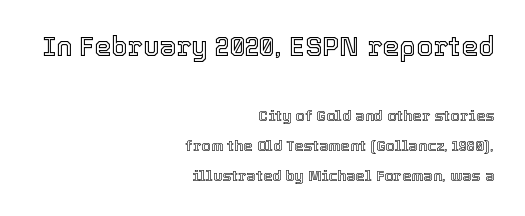
Q: Is the text italic (slanted)? A: No, it is upright.
Q: Is the text underlined? A: No.
Q: How is the paragraph aligned? A: Right-aligned.
Q: Is the spacing between letters normal or unusually wide? A: Normal.
Q: Is the spacing between lines tight, normal or loose? A: Loose.
Q: Which block of text is set in a larger size, the first (top) or the second (bottom)? A: The first (top) one.
